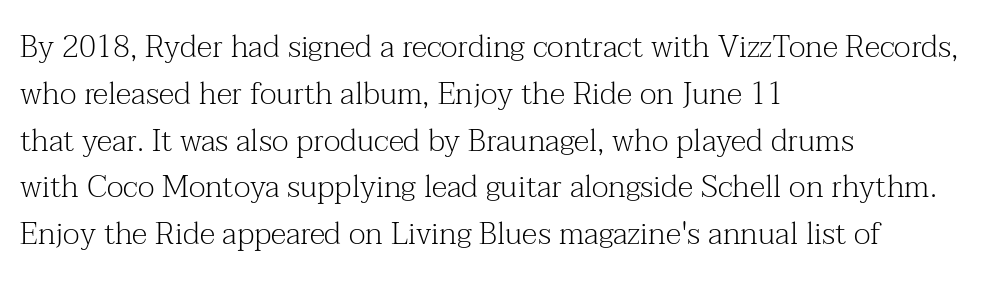
Q: Is the text bold? A: No.
Q: Is the text italic (slanted)? A: No, it is upright.
Q: Is the typeface a serif or a sans-serif typeface? A: Serif.
Q: Is the text underlined? A: No.
Q: How is the paragraph aligned? A: Left-aligned.
Q: Is the spacing between letters normal or unusually wide? A: Normal.
Q: Is the spacing between lines tight, normal or loose? A: Normal.
Q: Width (condensed, normal, or wide)? A: Normal.
Q: Stroke contrast? A: Medium.
Q: x-height? A: Medium.
Q: Monospaced? A: No.
